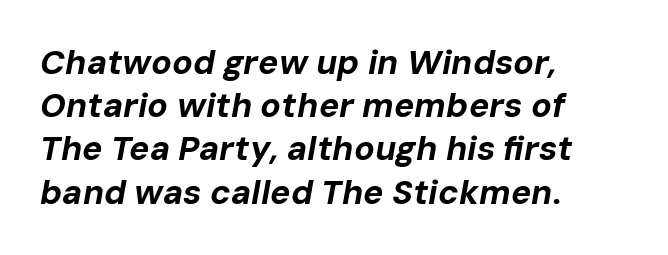
Q: Is the text bold? A: Yes.
Q: Is the text italic (slanted)? A: Yes, it leans right by about 10 degrees.
Q: Is the text underlined? A: No.
Q: How is the paragraph aligned? A: Left-aligned.
Q: Is the spacing between letters normal or unusually wide? A: Normal.
Q: Is the spacing between lines tight, normal or loose? A: Normal.
Q: Width (condensed, normal, or wide)? A: Normal.
Q: Stroke contrast? A: Low.
Q: x-height? A: Medium.
Q: Monospaced? A: No.
